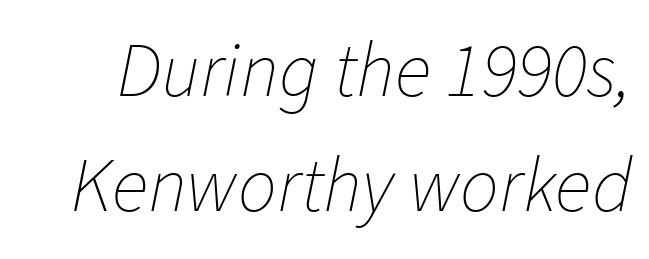
Letter spacing: default. The lines sit at an ordinary, default distance from one another. Is the type heavy? It reads as light-to-regular instead. You could not count columns in this text — the font is proportionally spaced. The string is rendered with underlining switched off.
